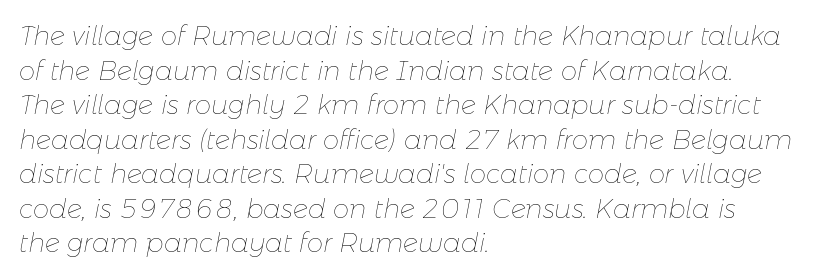
Q: Is the text bold? A: No.
Q: Is the text italic (slanted)? A: Yes, it leans right by about 11 degrees.
Q: Is the text underlined? A: No.
Q: How is the paragraph aligned? A: Left-aligned.
Q: Is the spacing between letters normal or unusually wide? A: Normal.
Q: Is the spacing between lines tight, normal or loose? A: Normal.
